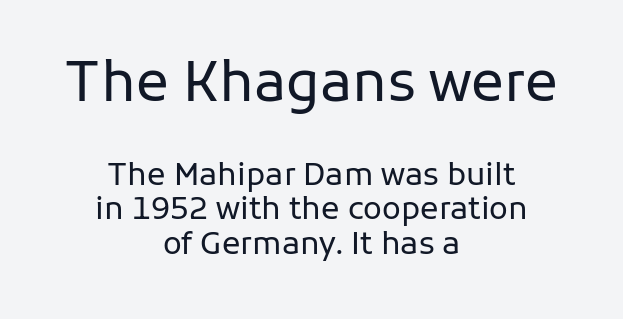
The image shows 55 px regular-weight sans-serif type, upright; set centered, tight line spacing (1.12x), normal letter spacing, not underlined; the first (top) block is 1.77x larger; low stroke contrast and a medium x-height.
